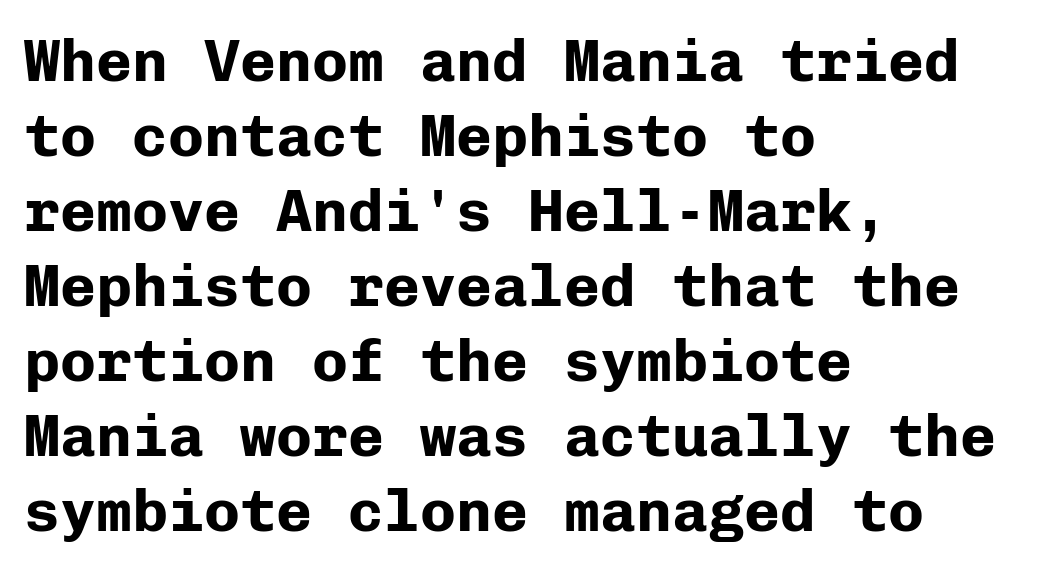
What kind of face is this? One without serifs — a sans. Fixed-width glyphs throughout — classic coding-font behaviour. The rag falls on the right side of this text block. The space between consecutive lines is moderate. Plain, unruled lines of type. A typesetter would call this zero additional tracking.
